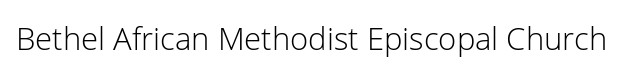
Q: Is the text bold? A: No.
Q: Is the text italic (slanted)? A: No, it is upright.
Q: Is the typeface a serif or a sans-serif typeface? A: Sans-serif.
Q: Is the text underlined? A: No.
Q: Is the spacing between letters normal or unusually wide? A: Normal.
Q: Width (condensed, normal, or wide)? A: Normal.
Q: Stroke contrast? A: Low.
Q: x-height? A: Medium.
Q: Monospaced? A: No.
